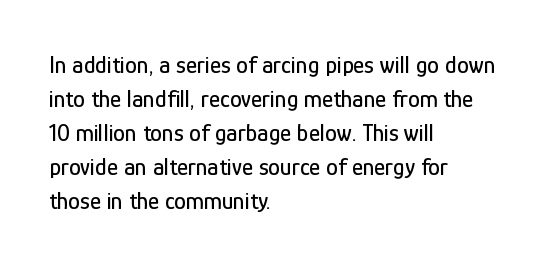
Each word holds together tightly as a unit, with standard inter-letter gaps. Horizontally, the lines are justified to the leading edge only. Check the space under the baseline: it is left empty. Leading matches the norm, producing a regular column.
